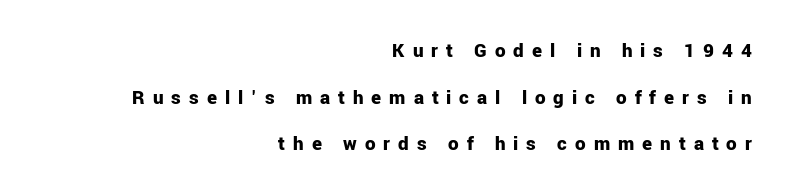
Q: Is the text bold? A: Yes.
Q: Is the text italic (slanted)? A: No, it is upright.
Q: Is the text underlined? A: No.
Q: How is the paragraph aligned? A: Right-aligned.
Q: Is the spacing between letters normal or unusually wide? A: Unusually wide.
Q: Is the spacing between lines tight, normal or loose? A: Loose.
